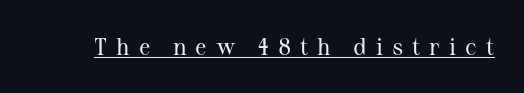
The tracking reads as deliberately expanded to a designer's eye. Honestly, the underline is the first thing you notice here. The letters look calm and open, with moderate or lighter stems. It's the straight-up-and-down kind of type.
